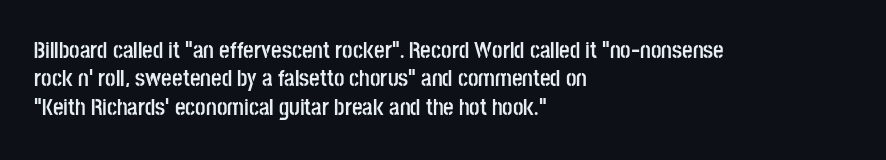
Q: Is the text bold? A: Yes.
Q: Is the text italic (slanted)? A: No, it is upright.
Q: Is the text underlined? A: No.
Q: How is the paragraph aligned? A: Left-aligned.
Q: Is the spacing between letters normal or unusually wide? A: Normal.
